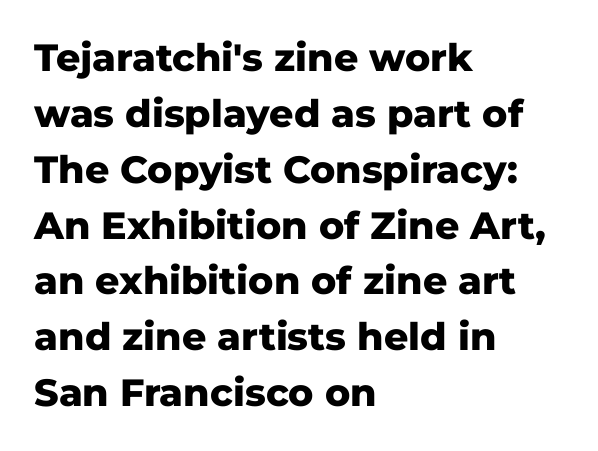
The image shows 38 px heavy sans-serif type, upright; set left-aligned, normal line spacing (1.47x), normal letter spacing, not underlined; low stroke contrast and a medium x-height.
